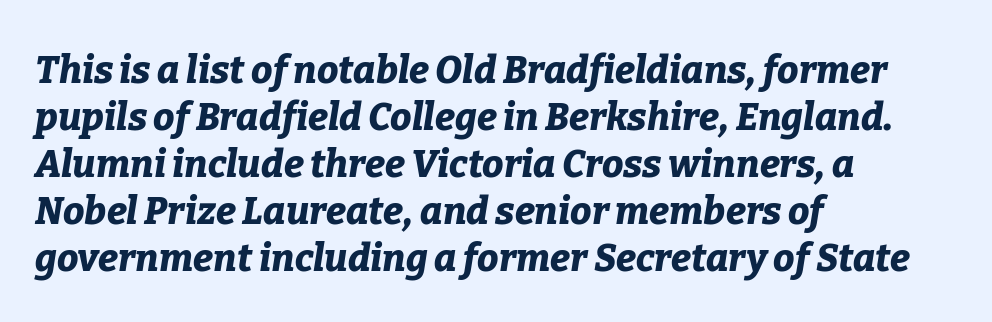
{"italic": "yes", "lean": "right", "slant_degrees": 9, "bold": "yes", "weight": "bold", "width": "normal", "stroke_contrast": "low", "x_height": "medium", "monospaced": "no", "underline": "no", "align": "left", "line_spacing_ratio": 1.24, "letter_spacing": "normal", "letter_spacing_em": 0.0, "glyph_px": 38}
